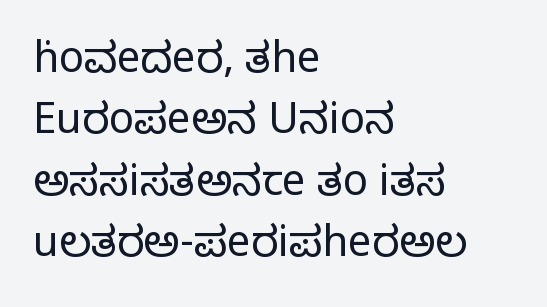
Q: Is the text bold? A: No.
Q: Is the text italic (slanted)? A: No, it is upright.
Q: Is the typeface a serif or a sans-serif typeface? A: Serif.
Q: Is the text underlined? A: No.
Q: How is the paragraph aligned? A: Left-aligned.
Q: Is the spacing between letters normal or unusually wide? A: Normal.
Q: Is the spacing between lines tight, normal or loose? A: Normal.
Q: Width (condensed, normal, or wide)? A: Normal.
Q: Stroke contrast? A: Low.
Q: x-height? A: Large.
Q: Monospaced? A: No.
